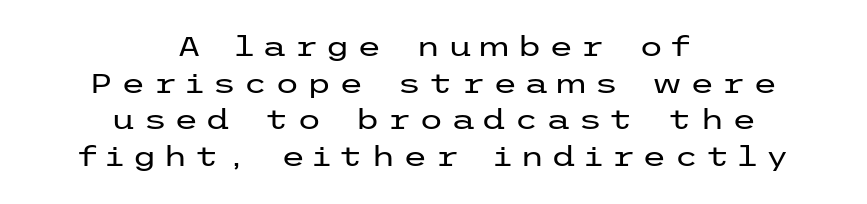
The image shows 28 px regular-weight, wide sans-serif type, upright; set centered, normal line spacing (1.31x), unusually wide letter spacing (+0.26 em), not underlined; low stroke contrast and a medium x-height.
